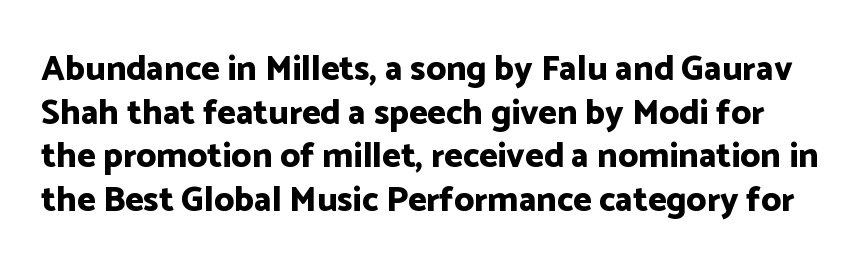
The image shows 35 px bold sans-serif type, upright; set normal line spacing (1.25x), normal letter spacing, not underlined; low stroke contrast and a medium x-height.
